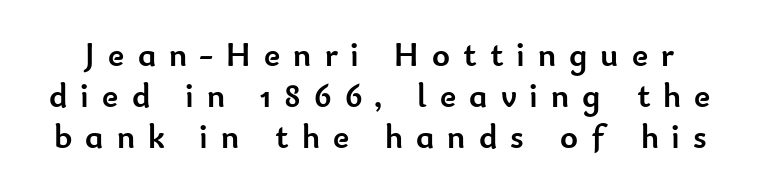
{"serif": "no", "italic": "no", "bold": "yes", "weight": "semibold", "width": "normal", "stroke_contrast": "low", "x_height": "small", "monospaced": "no", "underline": "no", "line_spacing_ratio": 1.21, "letter_spacing": "wide", "letter_spacing_em": 0.39, "glyph_px": 34}
